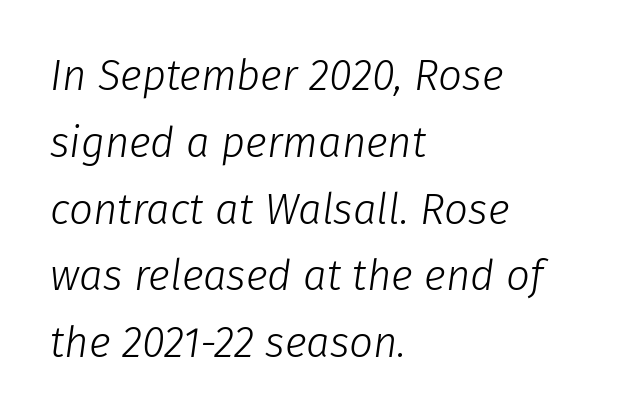
{"italic": "yes", "lean": "right", "slant_degrees": 8, "bold": "no", "weight": "light", "width": "normal", "stroke_contrast": "low", "x_height": "medium", "monospaced": "no", "underline": "no", "align": "left", "line_spacing": "normal", "line_spacing_ratio": 1.59, "letter_spacing": "normal", "letter_spacing_em": 0.0, "glyph_px": 42}
